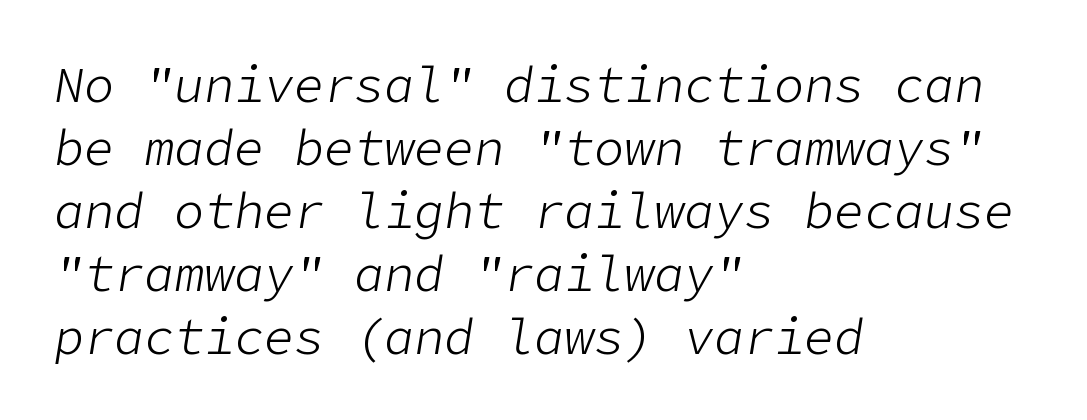
Q: Is the text bold? A: No.
Q: Is the text italic (slanted)? A: Yes, it leans right by about 9 degrees.
Q: Is the text underlined? A: No.
Q: How is the paragraph aligned? A: Left-aligned.
Q: Is the spacing between letters normal or unusually wide? A: Normal.
Q: Is the spacing between lines tight, normal or loose? A: Normal.
Q: Width (condensed, normal, or wide)? A: Normal.
Q: Stroke contrast? A: Low.
Q: x-height? A: Medium.
